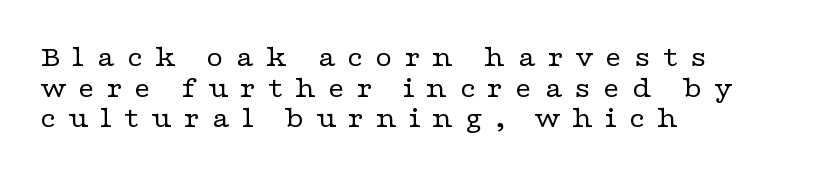
{"serif": "yes", "italic": "no", "bold": "no", "weight": "regular", "width": "wide", "stroke_contrast": "low", "x_height": "medium", "monospaced": "no", "underline": "no", "align": "left", "line_spacing": "tight", "line_spacing_ratio": 1.06, "letter_spacing": "wide", "letter_spacing_em": 0.4, "glyph_px": 29}
